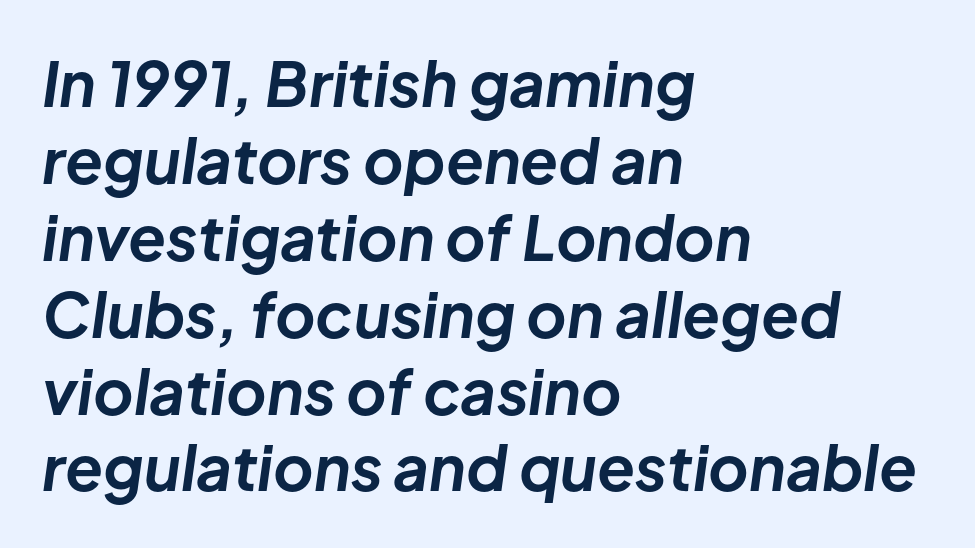
{"italic": "yes", "lean": "right", "slant_degrees": 8, "bold": "yes", "weight": "bold", "width": "normal", "stroke_contrast": "low", "x_height": "medium", "monospaced": "no", "underline": "no", "align": "left", "line_spacing_ratio": 1.24, "letter_spacing": "normal", "letter_spacing_em": 0.0, "glyph_px": 62}
